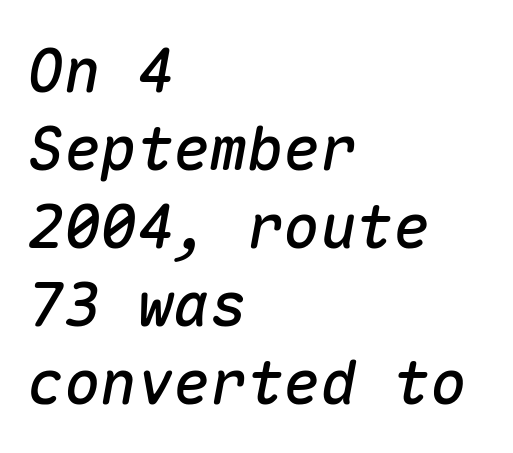
The words here are not underlined. Which margin do the lines hug? The left one — the right edge is uneven. The typography opts for an oblique posture over an upright one. Spacing between characters is what you'd get straight out of the box. The leading is moderate, giving the passage an even texture.
